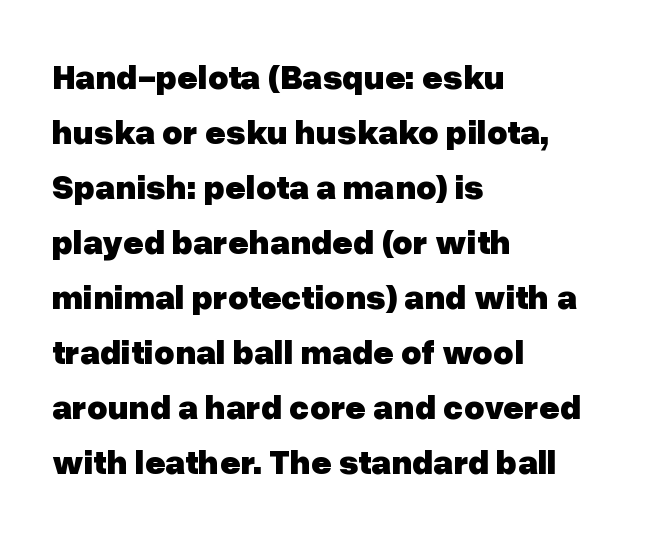
The image shows 35 px heavy sans-serif type, upright; set left-aligned, normal line spacing (1.57x), normal letter spacing, not underlined; low stroke contrast and a medium x-height.
